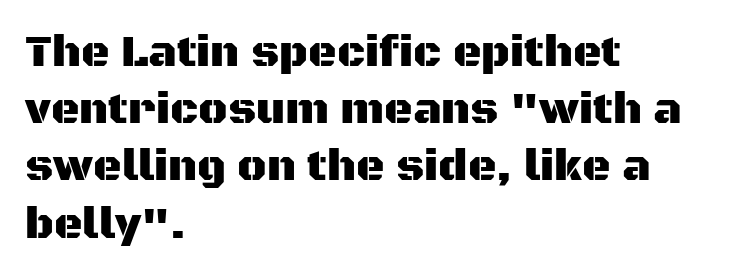
Q: Is the text italic (slanted)? A: No, it is upright.
Q: Is the typeface a serif or a sans-serif typeface? A: Sans-serif.
Q: Is the text underlined? A: No.
Q: How is the paragraph aligned? A: Left-aligned.
Q: Is the spacing between letters normal or unusually wide? A: Normal.
Q: Is the spacing between lines tight, normal or loose? A: Normal.
Q: Width (condensed, normal, or wide)? A: Normal.
Q: Stroke contrast? A: Medium.
Q: x-height? A: Large.
Q: Monospaced? A: No.
